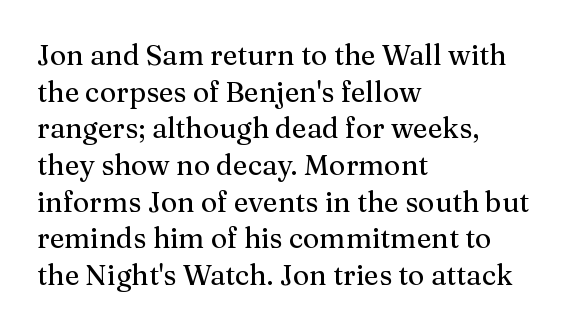
The image shows 28 px serif type, upright; set left-aligned, normal line spacing (1.31x), normal letter spacing, not underlined; medium stroke contrast and a medium x-height.
